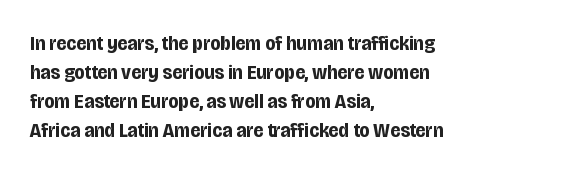
{"italic": "no", "bold": "yes", "underline": "no", "align": "left", "line_spacing": "normal", "line_spacing_ratio": 1.38, "letter_spacing": "normal", "letter_spacing_em": 0.0, "glyph_px": 21}
